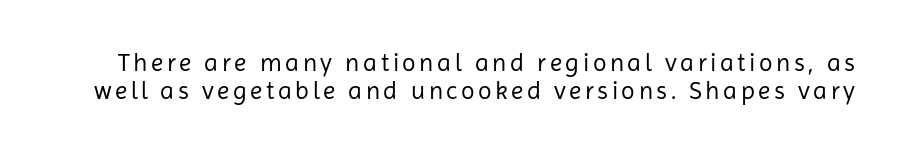
Q: Is the text bold? A: No.
Q: Is the text italic (slanted)? A: No, it is upright.
Q: Is the text underlined? A: No.
Q: Is the spacing between lines tight, normal or loose? A: Tight.
